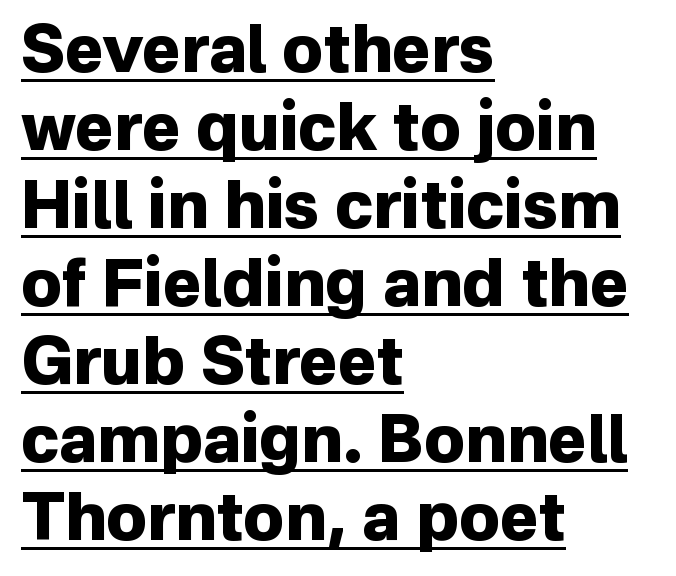
The image shows 65 px heavy sans-serif type, upright; set left-aligned, line spacing 1.2x, normal letter spacing, underlined; low stroke contrast and a medium x-height.
